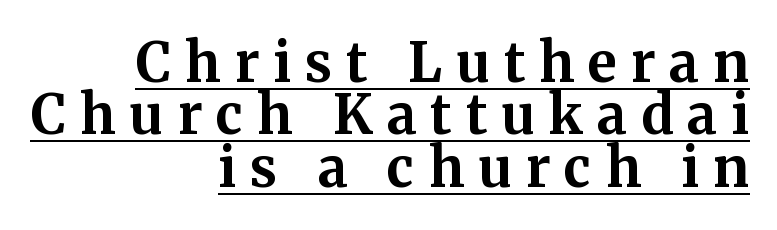
Q: Is the text bold? A: Yes.
Q: Is the text italic (slanted)? A: No, it is upright.
Q: Is the typeface a serif or a sans-serif typeface? A: Serif.
Q: Is the text underlined? A: Yes.
Q: How is the paragraph aligned? A: Right-aligned.
Q: Is the spacing between letters normal or unusually wide? A: Unusually wide.
Q: Is the spacing between lines tight, normal or loose? A: Tight.
Q: Width (condensed, normal, or wide)? A: Normal.
Q: Stroke contrast? A: Medium.
Q: x-height? A: Medium.
Q: Monospaced? A: No.
